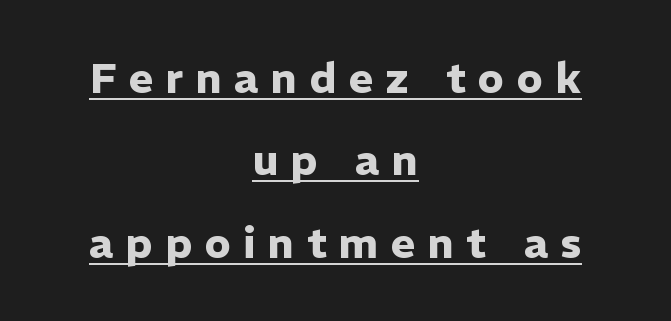
If you drew a line through each stem, it would be perfectly vertical. A baseline rule has been typeset under these characters. This sample uses expanded letter spacing, leaving extra air between glyphs. Vertical spacing — loose.
